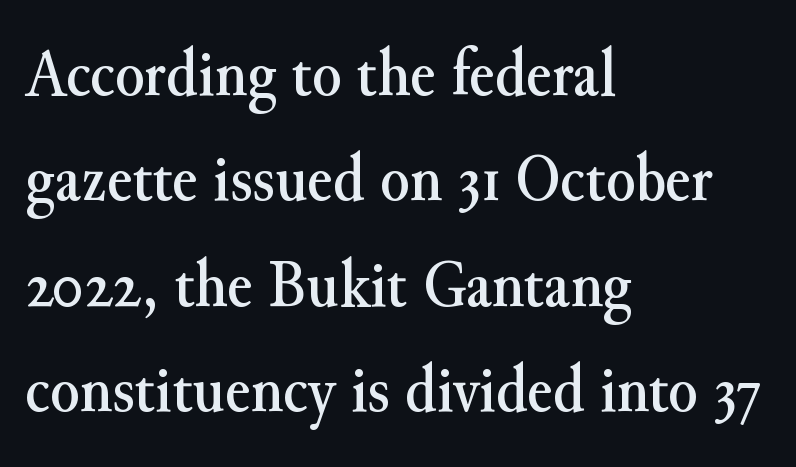
The image shows 68 px serif type, upright; set left-aligned, normal line spacing (1.55x), normal letter spacing, not underlined; medium stroke contrast and a small x-height.
